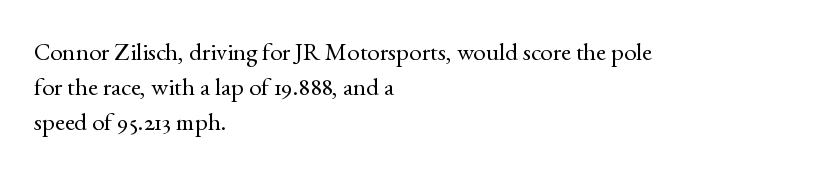
Q: Is the text bold? A: No.
Q: Is the text italic (slanted)? A: No, it is upright.
Q: Is the text underlined? A: No.
Q: How is the paragraph aligned? A: Left-aligned.
Q: Is the spacing between letters normal or unusually wide? A: Normal.
Q: Is the spacing between lines tight, normal or loose? A: Normal.
